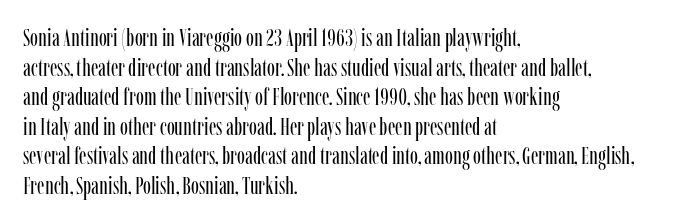
Words appear dense and cohesive because spacing is normal. Stem width sits at or under what a default text font uses. Honestly, there is no underline to notice here at all. The lettering stays uniformly vertical, giving the passage a roman look.
